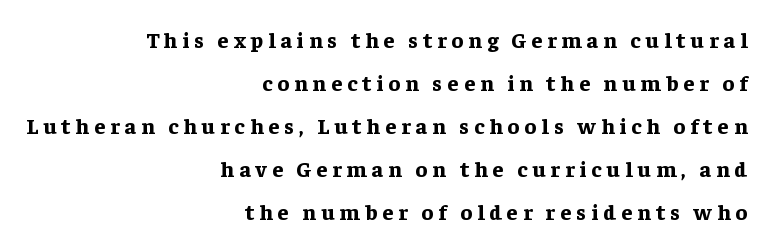
{"italic": "no", "bold": "yes", "underline": "no", "align": "right", "line_spacing": "loose", "line_spacing_ratio": 1.96, "letter_spacing": "wide", "letter_spacing_em": 0.23, "glyph_px": 22}
